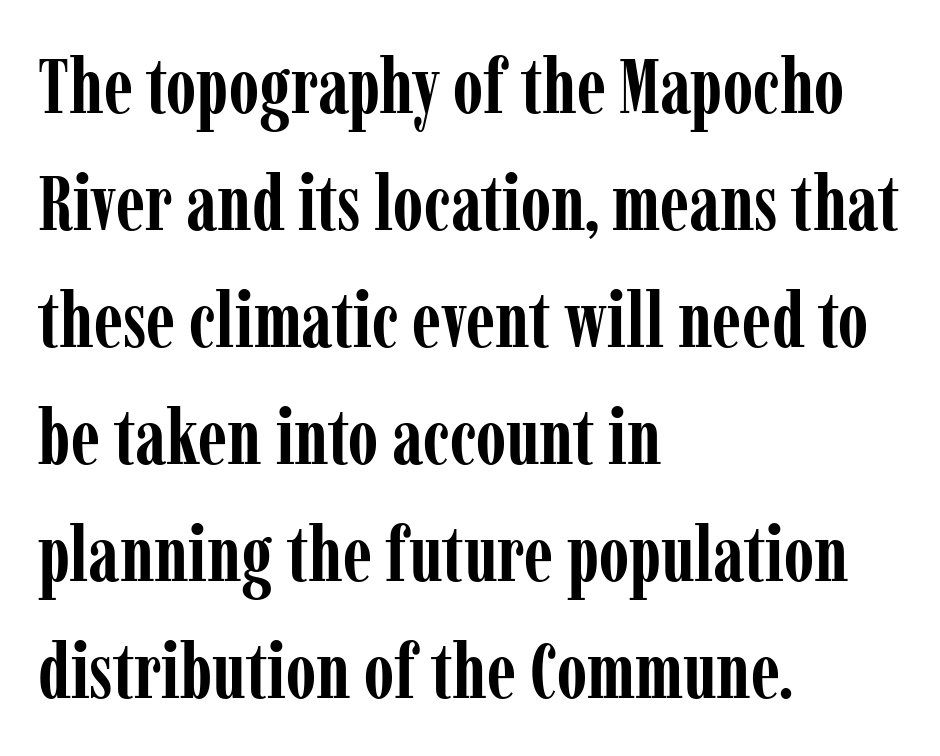
{"serif": "yes", "italic": "no", "bold": "yes", "weight": "semibold", "width": "condensed", "stroke_contrast": "low", "x_height": "medium", "monospaced": "no", "underline": "no", "align": "left", "line_spacing": "normal", "line_spacing_ratio": 1.5, "letter_spacing": "normal", "letter_spacing_em": 0.0, "glyph_px": 78}
